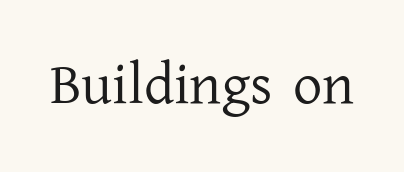
Underlining? Definitely not there. Classification — serif. Weight class: somewhere from thin through regular. The tracking reads as untouched default to a designer's eye.
